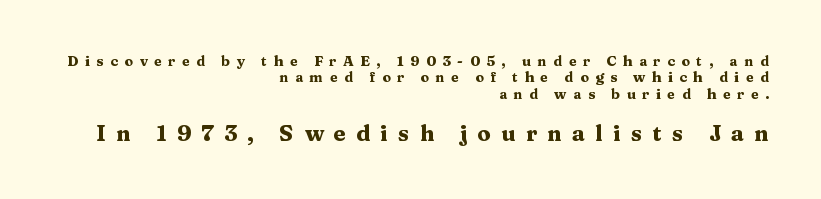
Q: Is the text bold? A: Yes.
Q: Is the text italic (slanted)? A: No, it is upright.
Q: Is the text underlined? A: No.
Q: How is the paragraph aligned? A: Right-aligned.
Q: Is the spacing between letters normal or unusually wide? A: Unusually wide.
Q: Which block of text is set in a larger size, the first (top) or the second (bottom)? A: The second (bottom) one.
